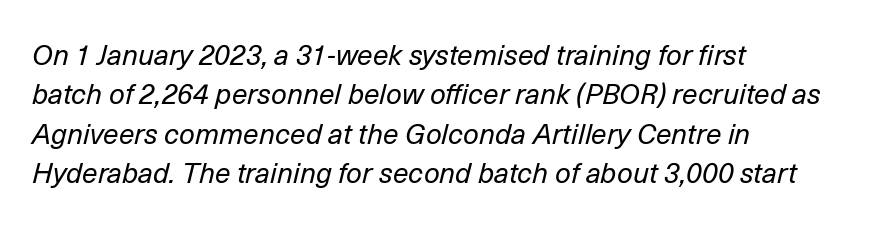
{"italic": "yes", "lean": "right", "slant_degrees": 14, "bold": "no", "weight": "regular", "width": "normal", "stroke_contrast": "low", "x_height": "medium", "monospaced": "no", "underline": "no", "align": "left", "line_spacing": "normal", "line_spacing_ratio": 1.41, "letter_spacing": "normal", "letter_spacing_em": 0.0, "glyph_px": 28}
